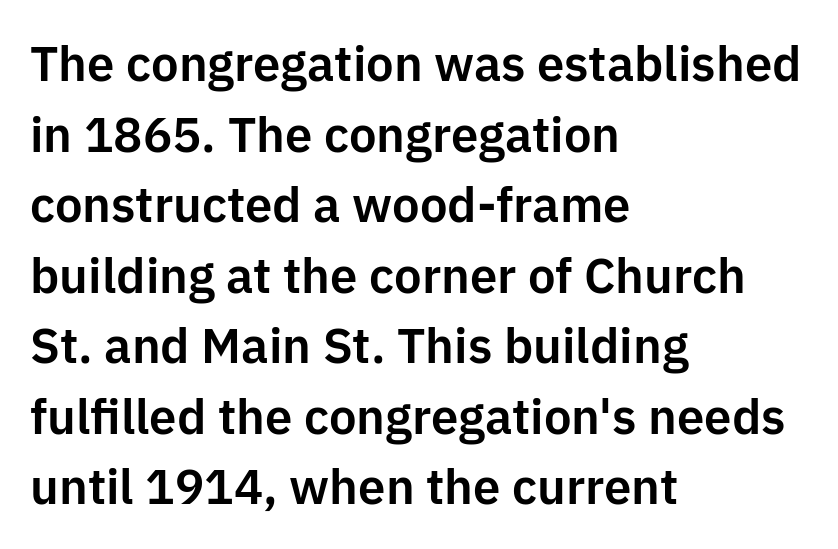
Descender tails drop into unmarked territory. The passage shown is typed in a proportional face where columns would drift. A typesetter would label this face a sans. Honestly, the letter spacing is just normal — you wouldn't notice it. When letters stand straight like this, we call the style roman or upright.
